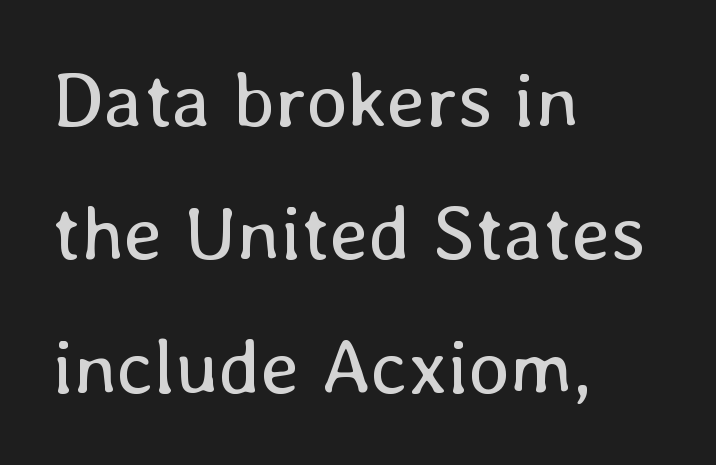
Q: Is the text bold? A: No.
Q: Is the text italic (slanted)? A: No, it is upright.
Q: Is the text underlined? A: No.
Q: How is the paragraph aligned? A: Left-aligned.
Q: Is the spacing between letters normal or unusually wide? A: Normal.
Q: Width (condensed, normal, or wide)? A: Normal.
Q: Stroke contrast? A: Low.
Q: x-height? A: Medium.
Q: Monospaced? A: No.
